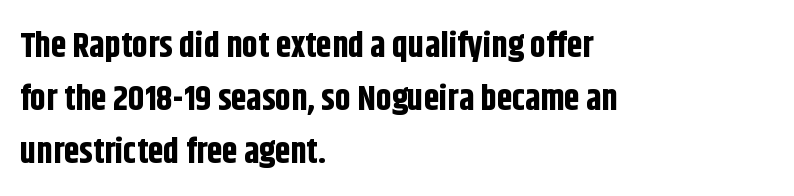
The image shows 35 px bold, condensed sans-serif type, upright; set left-aligned, normal line spacing (1.51x), normal letter spacing, not underlined; low stroke contrast and a large x-height.
